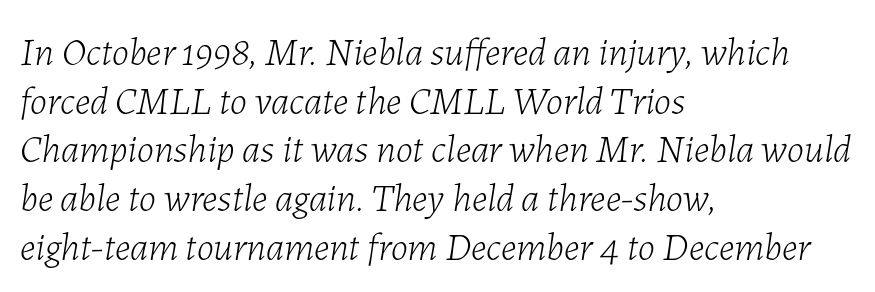
The typesetting does not lean heavy: it is not bold. Has an underline been added? It has not. These lines are set flush left with a ragged right edge. Italic: yes, the glyphs are oblique.
